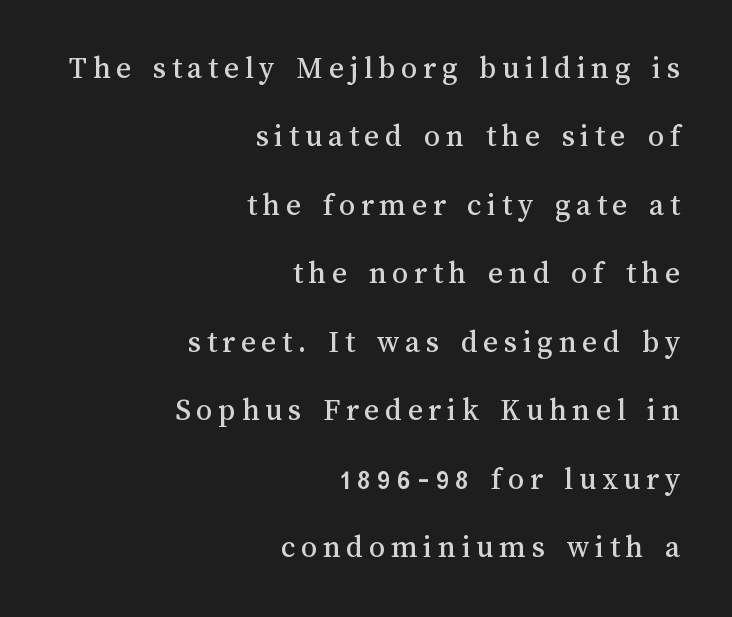
Q: Is the text italic (slanted)? A: No, it is upright.
Q: Is the text underlined? A: No.
Q: How is the paragraph aligned? A: Right-aligned.
Q: Is the spacing between lines tight, normal or loose? A: Loose.
Q: Width (condensed, normal, or wide)? A: Normal.
Q: Stroke contrast? A: Medium.
Q: x-height? A: Medium.
Q: Monospaced? A: No.
